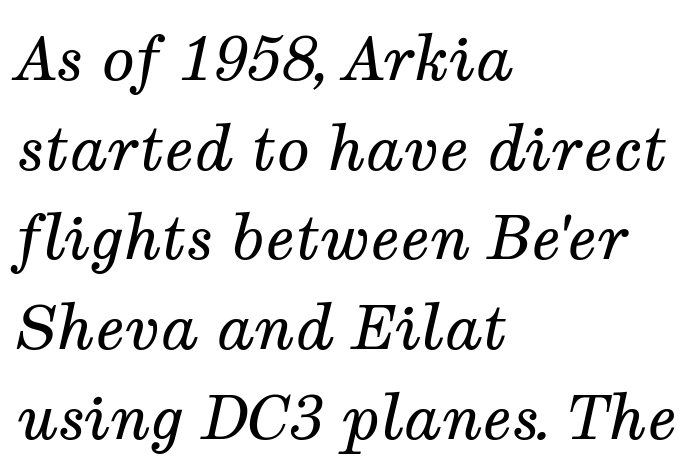
Q: Is the text bold? A: No.
Q: Is the text italic (slanted)? A: Yes, it leans right by about 12 degrees.
Q: Is the typeface a serif or a sans-serif typeface? A: Serif.
Q: Is the text underlined? A: No.
Q: How is the paragraph aligned? A: Left-aligned.
Q: Is the spacing between letters normal or unusually wide? A: Normal.
Q: Is the spacing between lines tight, normal or loose? A: Normal.
Q: Width (condensed, normal, or wide)? A: Normal.
Q: Stroke contrast? A: Medium.
Q: x-height? A: Medium.
Q: Monospaced? A: No.
